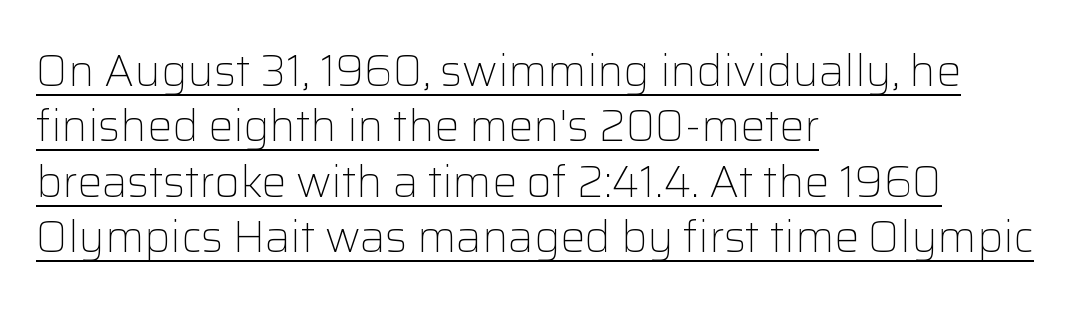
The image shows 44 px light sans-serif type, upright; set left-aligned, normal line spacing (1.26x), normal letter spacing, underlined; low stroke contrast and a medium x-height.
